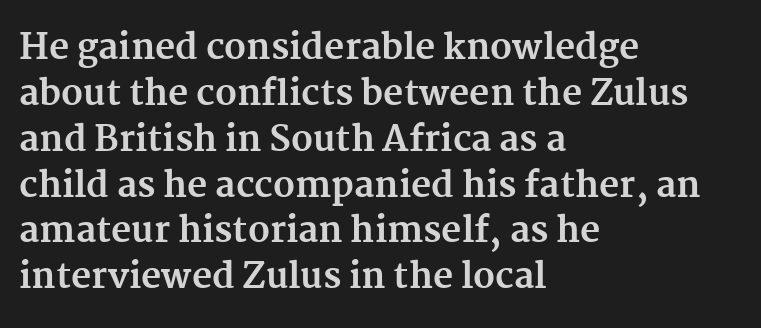
The image shows 35 px bold serif type, upright; set left-aligned, normal line spacing (1.31x), normal letter spacing, not underlined; medium stroke contrast and a medium x-height.
